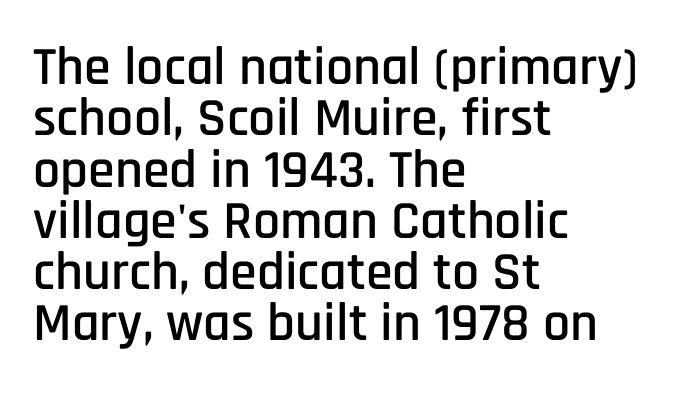
Q: Is the text italic (slanted)? A: No, it is upright.
Q: Is the typeface a serif or a sans-serif typeface? A: Sans-serif.
Q: Is the text underlined? A: No.
Q: How is the paragraph aligned? A: Left-aligned.
Q: Is the spacing between letters normal or unusually wide? A: Normal.
Q: Is the spacing between lines tight, normal or loose? A: Tight.
Q: Width (condensed, normal, or wide)? A: Condensed.
Q: Stroke contrast? A: Low.
Q: x-height? A: Large.
Q: Monospaced? A: No.
